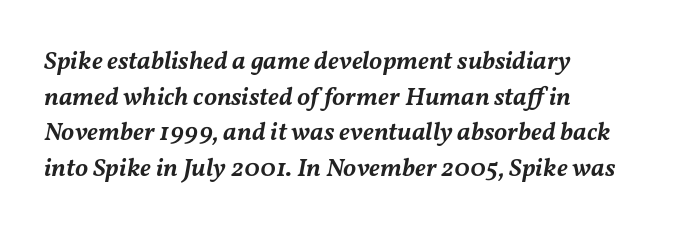
This rendering leaves character spacing at its baseline value. Summary of vertical rhythm: regular, with standard interline spacing. Bare-footed words on every line. Stroke thickness is moderately raised; the sample reads as semibold. Tall strokes in this sample are angled rather than plumb.
